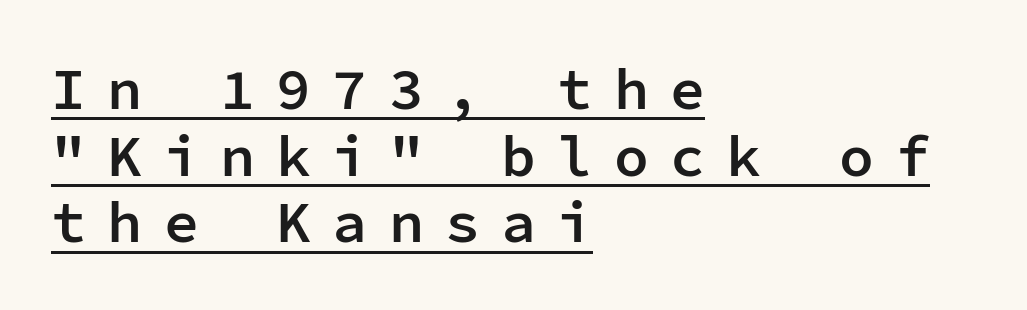
{"serif": "no", "italic": "no", "bold": "semi", "weight": "semibold", "width": "normal", "stroke_contrast": "low", "x_height": "medium", "monospaced": "yes", "underline": "yes", "align": "left", "line_spacing": "tight", "line_spacing_ratio": 1.15, "letter_spacing": "wide", "letter_spacing_em": 0.37, "glyph_px": 58}
